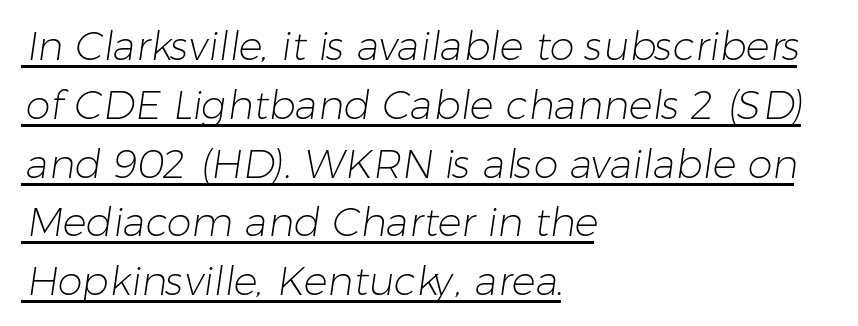
Think of a printed novel: that variable character pitch is what you see here. Baseline-to-baseline distance is the conventional proportion of letter height. Standard letterfit; no display-style spreading of the glyphs. Check the space under the baseline: a stroke is drawn there. Think standard paragraph weight, or any step lighter than that.
